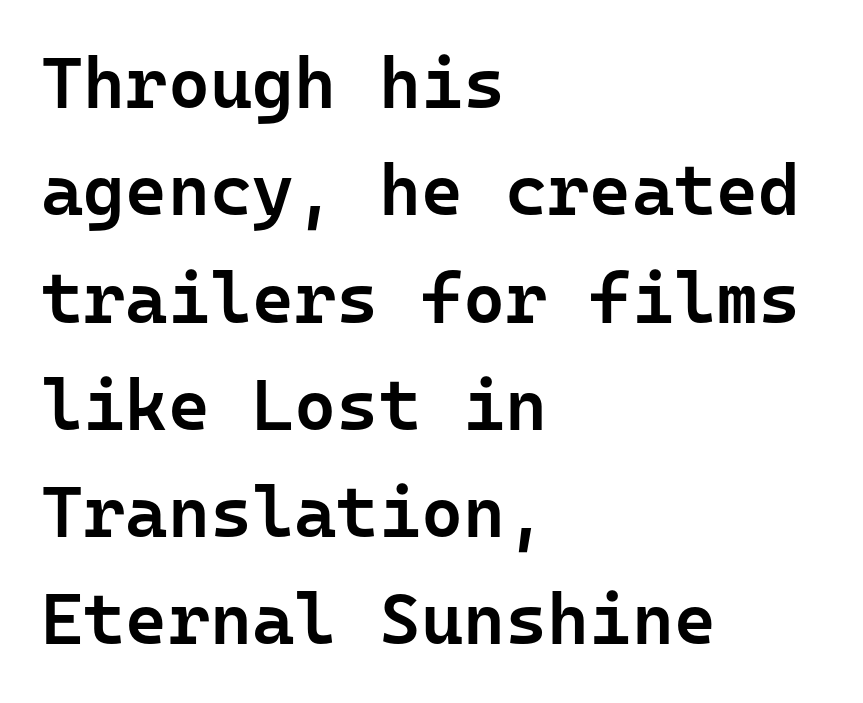
{"serif": "no", "italic": "no", "bold": "semi", "weight": "semibold", "width": "normal", "stroke_contrast": "low", "x_height": "medium", "monospaced": "yes", "underline": "no", "align": "left", "line_spacing": "normal", "line_spacing_ratio": 1.49, "letter_spacing": "normal", "letter_spacing_em": 0.0, "glyph_px": 72}
